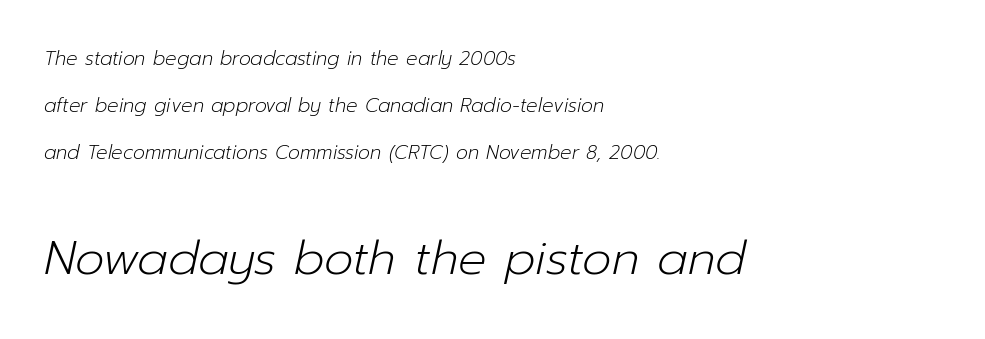
{"italic": "yes", "lean": "right", "slant_degrees": 12, "bold": "no", "weight": "light", "width": "normal", "stroke_contrast": "low", "x_height": "medium", "monospaced": "no", "underline": "no", "align": "left", "line_spacing": "loose", "line_spacing_ratio": 2.47, "letter_spacing": "normal", "letter_spacing_em": 0.0, "larger_block": "second", "size_ratio": 2.47, "glyph_px": 47}
